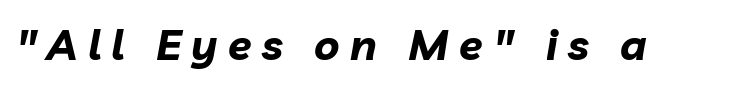
{"italic": "yes", "lean": "right", "slant_degrees": 10, "bold": "yes", "weight": "bold", "width": "normal", "stroke_contrast": "low", "x_height": "medium", "monospaced": "no", "underline": "no", "letter_spacing": "wide", "letter_spacing_em": 0.24, "glyph_px": 43}
